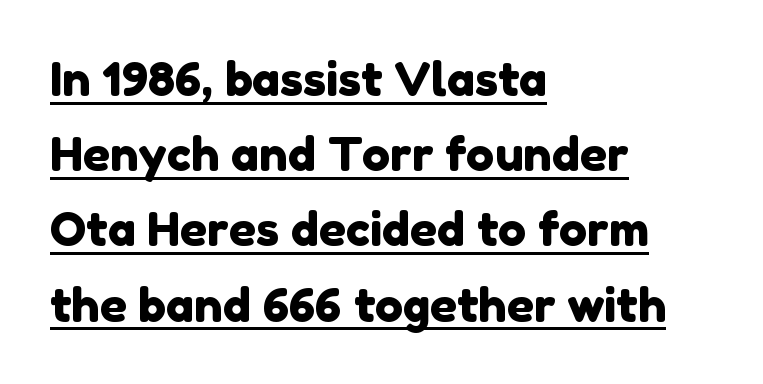
{"serif": "no", "width": "normal", "stroke_contrast": "low", "x_height": "medium", "monospaced": "no", "underline": "yes", "align": "left", "line_spacing": "normal", "line_spacing_ratio": 1.6, "letter_spacing": "normal", "letter_spacing_em": 0.0, "glyph_px": 47}
